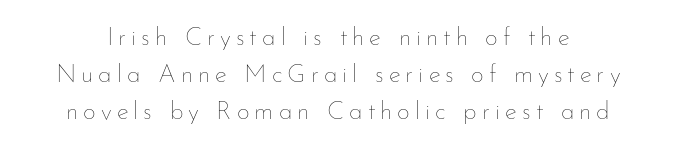
Glance below the letters and you will spot only blank space. This reads as an unemphasized weight, regular at the heaviest. The line-height multiplier appears to be the usual default. Look at the tracking — it's clearly loosened, letters drifting apart. Do the letters lean? They stand straight.
